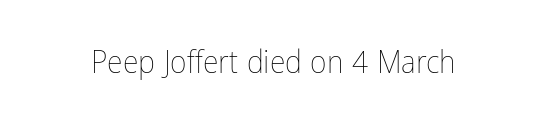
Glance below the letters and you will spot only blank space. Posture: vertical. Unbolded letterforms with no extra heft. Nobody touched the tracking dial on this one. Proportional: the letters do not fall into vertical columns.
